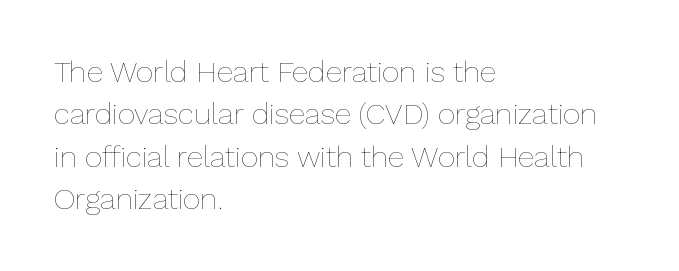
The image shows 30 px thin type, upright; set left-aligned, normal line spacing (1.41x), normal letter spacing, not underlined; low stroke contrast and a medium x-height.
